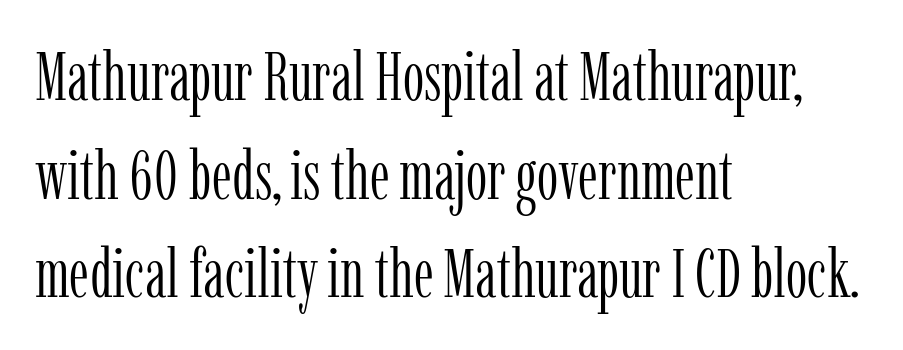
The image shows 68 px light, condensed serif type, upright; set left-aligned, normal line spacing (1.45x), normal letter spacing, not underlined; low stroke contrast and a medium x-height.
